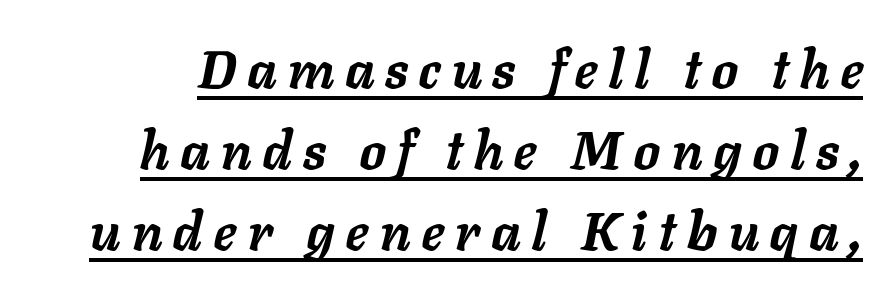
Q: Is the text bold? A: Yes.
Q: Is the text italic (slanted)? A: Yes, it leans right by about 11 degrees.
Q: Is the text underlined? A: Yes.
Q: Is the spacing between letters normal or unusually wide? A: Unusually wide.
Q: Is the spacing between lines tight, normal or loose? A: Normal.
Q: Width (condensed, normal, or wide)? A: Normal.
Q: Stroke contrast? A: Low.
Q: x-height? A: Medium.
Q: Monospaced? A: No.
